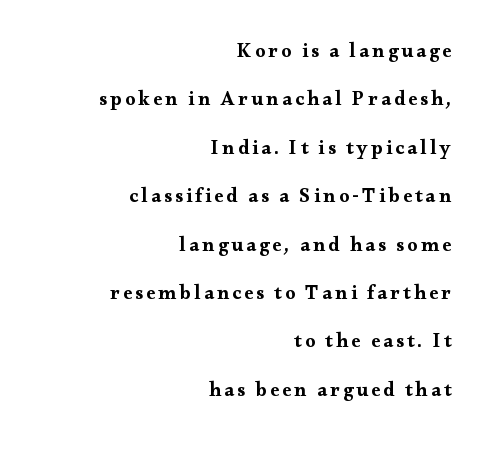
Plenty of ink on the page — the face is bold. Unmarked baselines from the first word to the last. One-word summary of the alignment: right. Quick note: interline space is abundant.
